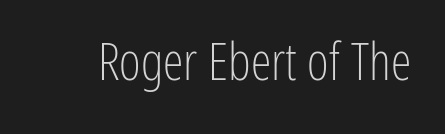
{"serif": "no", "italic": "no", "bold": "no", "weight": "light", "width": "condensed", "stroke_contrast": "low", "x_height": "medium", "monospaced": "no", "underline": "no", "letter_spacing": "normal", "letter_spacing_em": 0.0, "glyph_px": 52}
